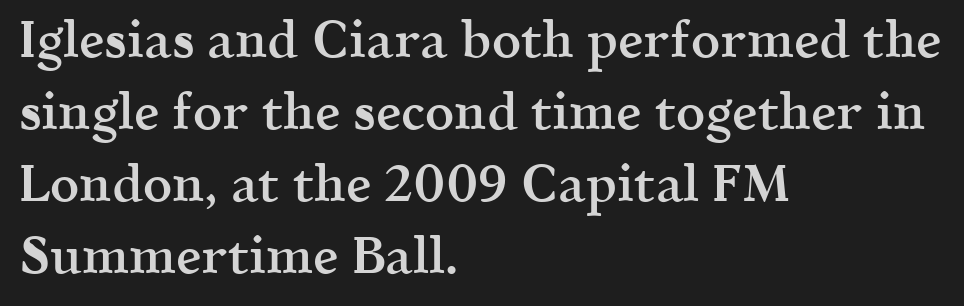
These lines carry some extra weight — a demibold, not a full bold. Posture: straight, roman, zero tilt. This is serif lettering, the kind often seen in printed books. Think of a printed novel: that variable character pitch is what you see here. These lines are set flush left with a ragged right edge.
